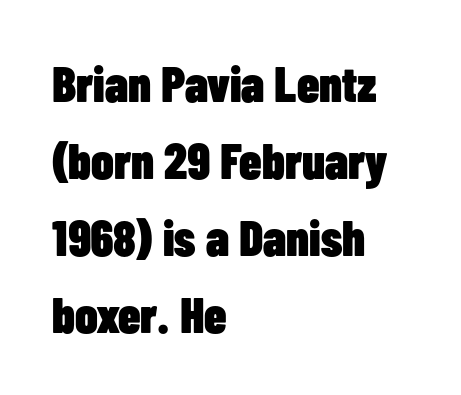
The image shows 50 px heavy, condensed sans-serif type, upright; set left-aligned, normal line spacing (1.54x), normal letter spacing, not underlined; low stroke contrast and a medium x-height.
